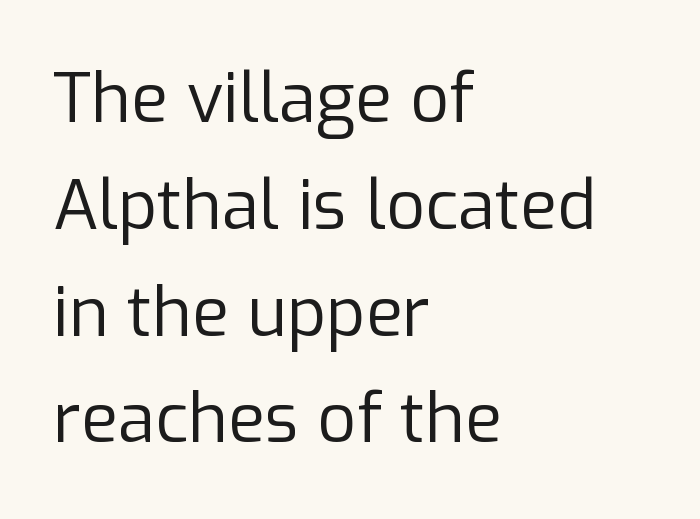
Italic: no, the glyphs are upright roman. This sample has the flowing, uneven cadence of proportional lettering. Check the space under the baseline: it is left empty. Each new line begins a customary step beneath the previous one. Unlike a traditional serif, this face leaves its strokes unadorned.
